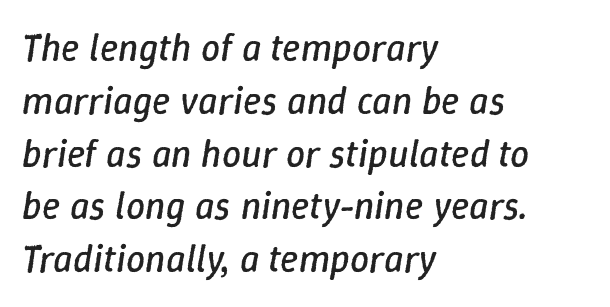
The image shows 38 px regular-weight type, italic (leaning right); set left-aligned, normal line spacing (1.39x), normal letter spacing, not underlined; low stroke contrast and a medium x-height.
